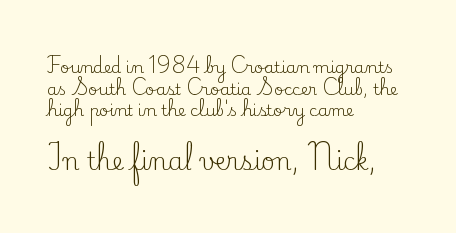
{"italic": "no", "bold": "no", "underline": "no", "align": "left", "line_spacing": "normal", "line_spacing_ratio": 1.35, "letter_spacing": "normal", "letter_spacing_em": 0.0, "larger_block": "second", "size_ratio": 1.5, "glyph_px": 24}
